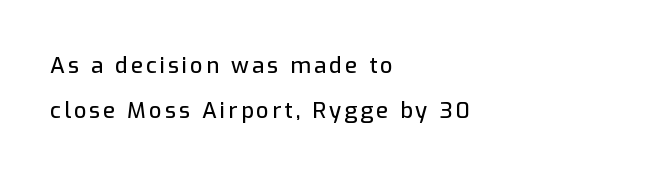
A clean baseline with only descenders dipping below it. Quick note: not italic, upright. These lines stand farther apart than default settings would place them. The text block is weighted toward the left margin, trailing off unevenly rightward.
